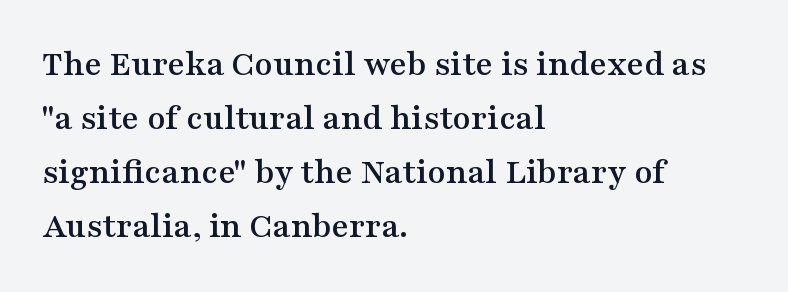
{"serif": "yes", "italic": "no", "width": "wide", "stroke_contrast": "medium", "x_height": "medium", "monospaced": "no", "underline": "no", "align": "left", "line_spacing": "normal", "line_spacing_ratio": 1.46, "letter_spacing": "normal", "letter_spacing_em": 0.0, "glyph_px": 37}
